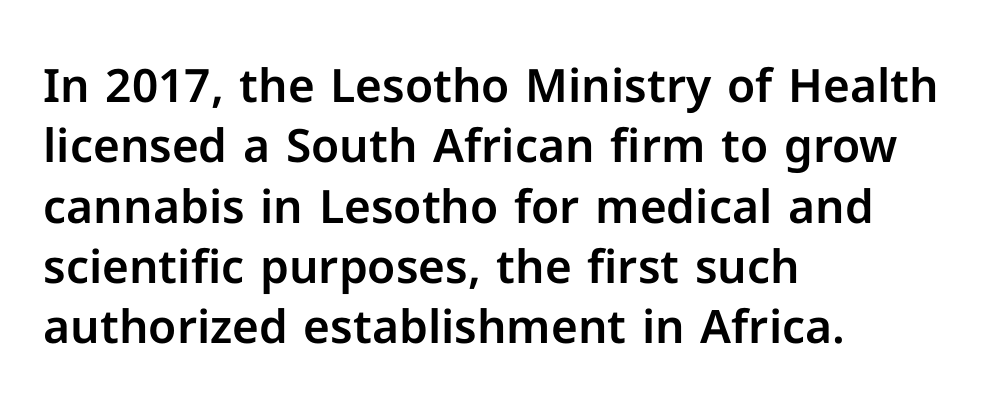
{"serif": "no", "italic": "no", "width": "normal", "stroke_contrast": "low", "x_height": "medium", "monospaced": "no", "underline": "no", "align": "left", "line_spacing": "normal", "line_spacing_ratio": 1.31, "letter_spacing": "normal", "letter_spacing_em": 0.0, "glyph_px": 46}
